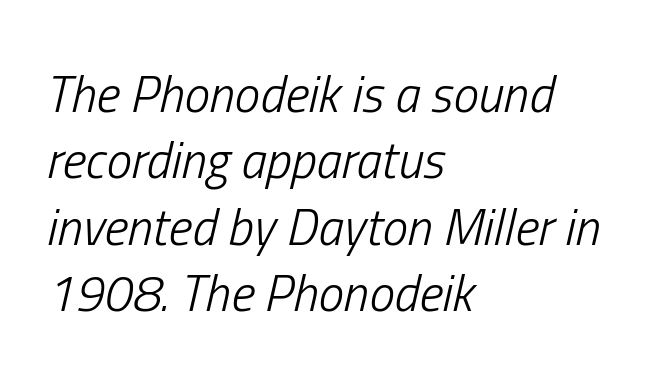
Q: Is the text bold? A: No.
Q: Is the text italic (slanted)? A: Yes, it leans right by about 13 degrees.
Q: Is the text underlined? A: No.
Q: How is the paragraph aligned? A: Left-aligned.
Q: Is the spacing between letters normal or unusually wide? A: Normal.
Q: Is the spacing between lines tight, normal or loose? A: Normal.
Q: Width (condensed, normal, or wide)? A: Condensed.
Q: Stroke contrast? A: Low.
Q: x-height? A: Medium.
Q: Monospaced? A: No.
